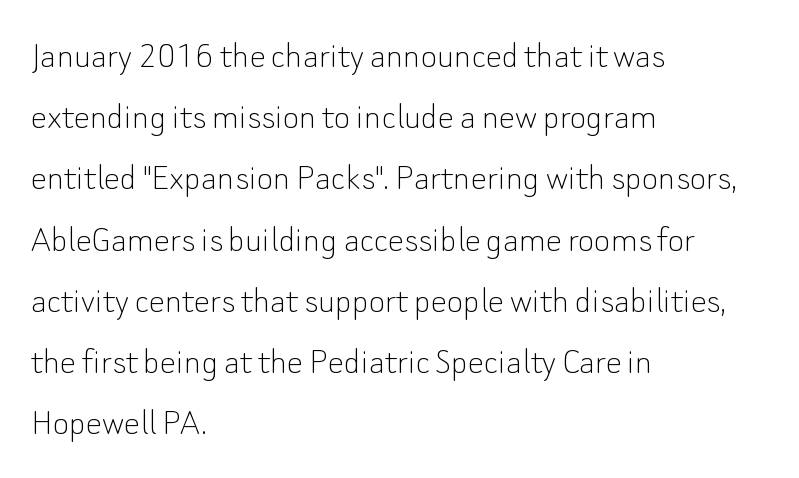
Look at the bottom of the vertical strokes: they stop flat, with no serifs. Letter spacing: default. Vertical strokes here are truly vertical. Think standard paragraph weight, or any step lighter than that. The words here are not underlined. Reading down the block, your eye returns to a fixed left position each line.
